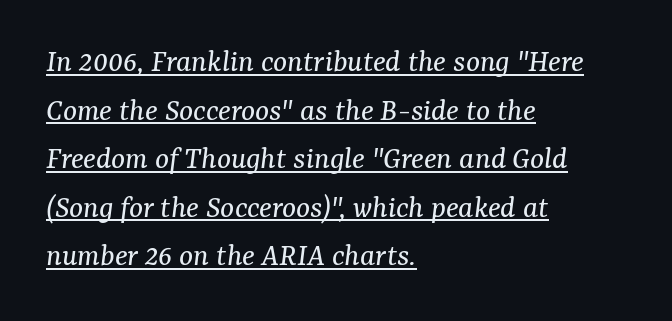
The image shows 33 px regular-weight serif type, italic (leaning right); set left-aligned, normal line spacing (1.47x), normal letter spacing, underlined; medium stroke contrast and a medium x-height.
